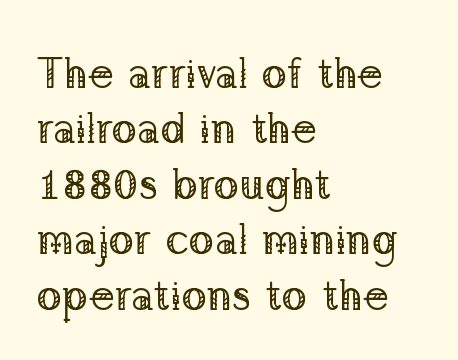
These lines stack with their left ends in a neat column. This rendering leaves character spacing at its baseline value. The letters advance in unequal steps, a hallmark of proportional type. Students, observe: this is what conventionally led text looks like. Serifs: yes, visible at the terminals of the letterforms. A quiet, ordinary-to-light weight characterises the typeface.
